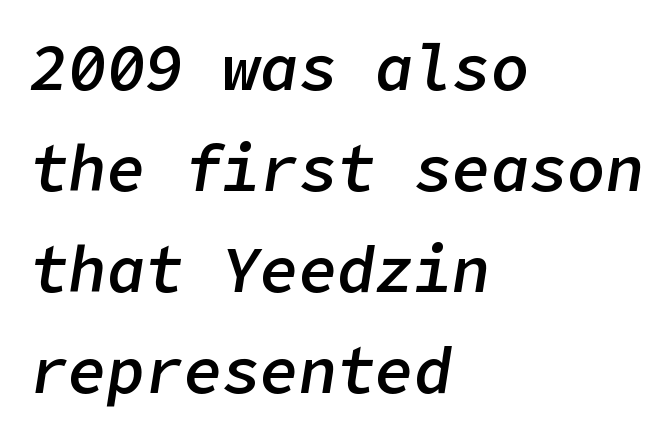
{"italic": "yes", "lean": "right", "slant_degrees": 9, "bold": "semi", "weight": "semibold", "width": "normal", "stroke_contrast": "low", "x_height": "medium", "underline": "no", "align": "left", "line_spacing": "normal", "line_spacing_ratio": 1.58, "letter_spacing": "normal", "letter_spacing_em": 0.0, "glyph_px": 64}
